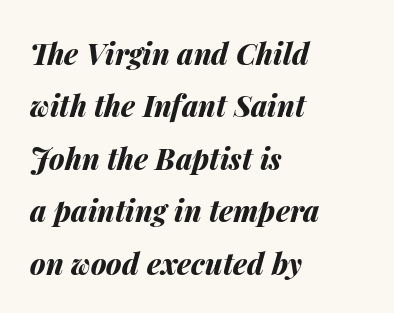
{"italic": "yes", "lean": "right", "slant_degrees": 14, "bold": "yes", "weight": "bold", "width": "normal", "stroke_contrast": "medium", "x_height": "medium", "monospaced": "no", "underline": "no", "align": "left", "line_spacing_ratio": 1.81, "letter_spacing": "normal", "letter_spacing_em": 0.0, "glyph_px": 29}
